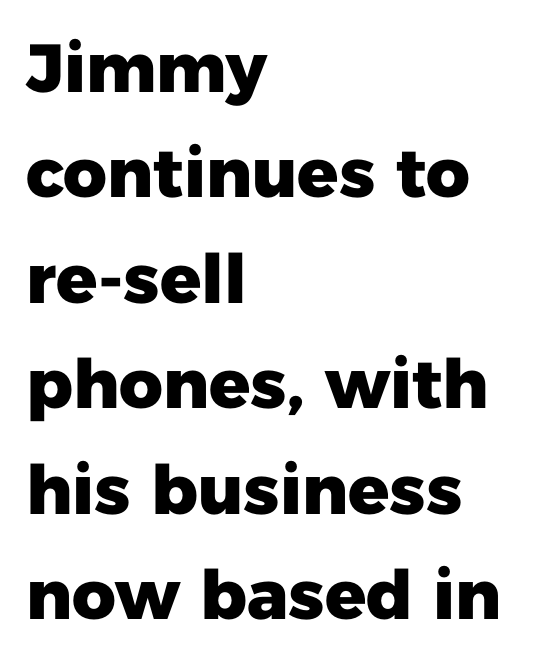
The paragraph has a hard left edge and a soft right edge. Is this a fixed-width face? No — the glyphs have proportional, varying widths. Designer's note — italics off, roman on. The designer left line spacing at the default. The glyphs are unaccompanied by any horizontal stroke below them.
